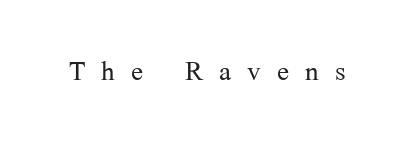
{"serif": "yes", "italic": "no", "bold": "no", "weight": "light", "width": "normal", "stroke_contrast": "medium", "x_height": "medium", "monospaced": "no", "underline": "no", "letter_spacing": "wide", "letter_spacing_em": 0.45, "glyph_px": 36}
